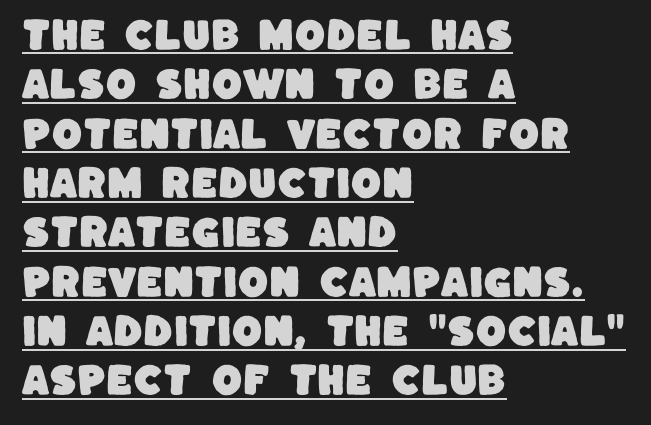
{"serif": "no", "width": "normal", "stroke_contrast": "low", "x_height": "large", "monospaced": "no", "underline": "yes", "align": "left", "line_spacing": "normal", "line_spacing_ratio": 1.41, "letter_spacing": "normal", "letter_spacing_em": 0.0, "glyph_px": 35}
